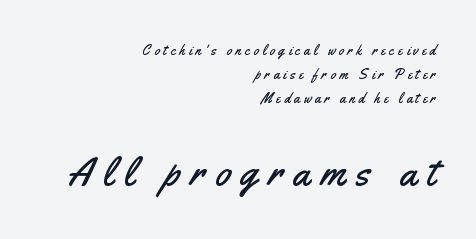
The image shows 40 px condensed sans-serif type; set right-aligned, line spacing 1.73x, unusually wide letter spacing (+0.27 em), not underlined; the second (bottom) block is 2.86x larger; medium stroke contrast and a small x-height.
